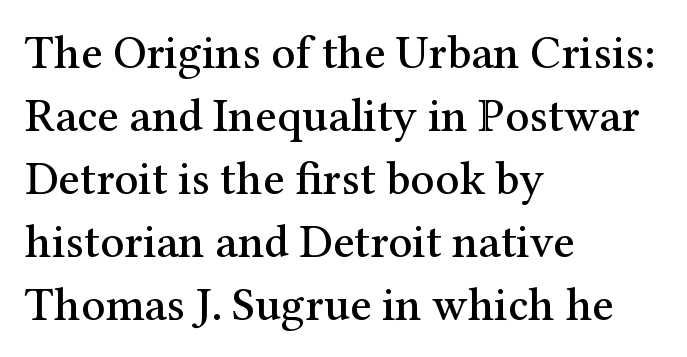
The image shows 47 px serif type, upright; set left-aligned, normal line spacing (1.34x), normal letter spacing, not underlined; medium stroke contrast and a medium x-height.
